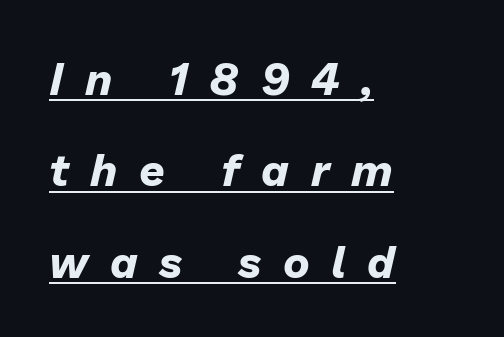
Q: Is the text bold? A: Yes.
Q: Is the text italic (slanted)? A: Yes, it leans right by about 13 degrees.
Q: Is the text underlined? A: Yes.
Q: How is the paragraph aligned? A: Left-aligned.
Q: Is the spacing between letters normal or unusually wide? A: Unusually wide.
Q: Is the spacing between lines tight, normal or loose? A: Loose.
Q: Width (condensed, normal, or wide)? A: Normal.
Q: Stroke contrast? A: Low.
Q: x-height? A: Medium.
Q: Monospaced? A: No.
